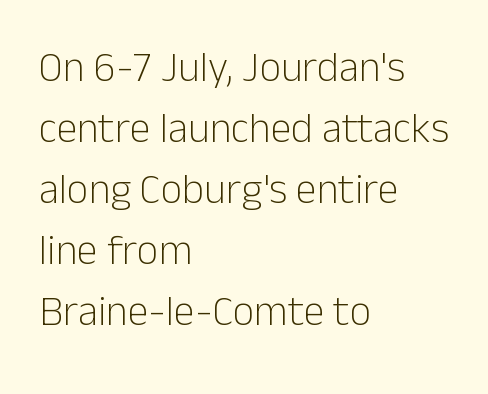
{"serif": "no", "italic": "no", "bold": "no", "weight": "light", "width": "normal", "stroke_contrast": "low", "x_height": "medium", "monospaced": "no", "underline": "no", "align": "left", "line_spacing": "normal", "line_spacing_ratio": 1.45, "letter_spacing": "normal", "letter_spacing_em": 0.0, "glyph_px": 42}
